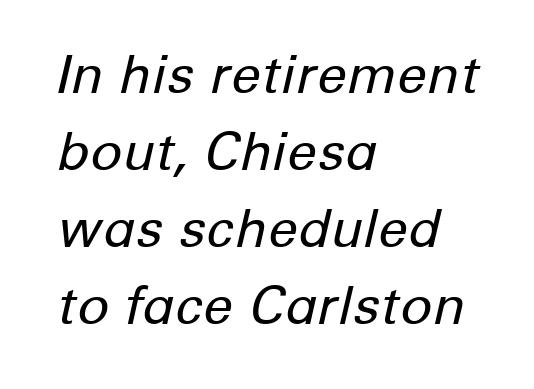
{"italic": "yes", "lean": "right", "slant_degrees": 12, "bold": "no", "weight": "regular", "width": "normal", "stroke_contrast": "low", "x_height": "medium", "monospaced": "no", "underline": "no", "align": "left", "line_spacing": "normal", "line_spacing_ratio": 1.45, "letter_spacing": "normal", "letter_spacing_em": 0.0, "glyph_px": 53}
